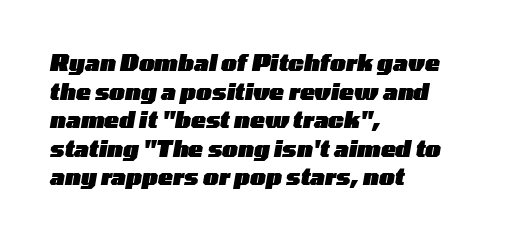
{"italic": "yes", "lean": "right", "slant_degrees": 10, "bold": "yes", "underline": "no", "align": "left", "line_spacing": "normal", "line_spacing_ratio": 1.3, "letter_spacing": "normal", "letter_spacing_em": 0.0, "glyph_px": 22}
